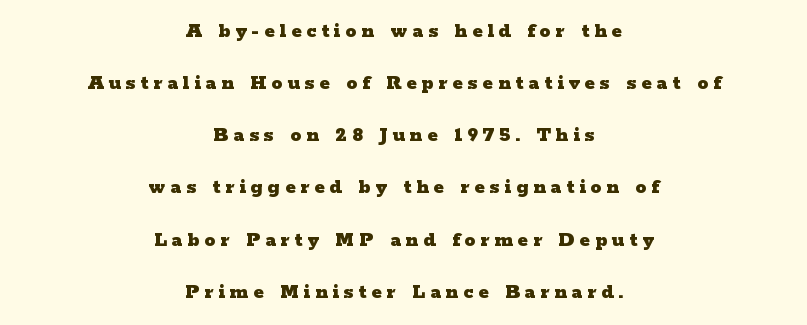
The image shows 22 px bold type, upright; set centered, loose line spacing (2.37x), unusually wide letter spacing (+0.22 em), not underlined.
